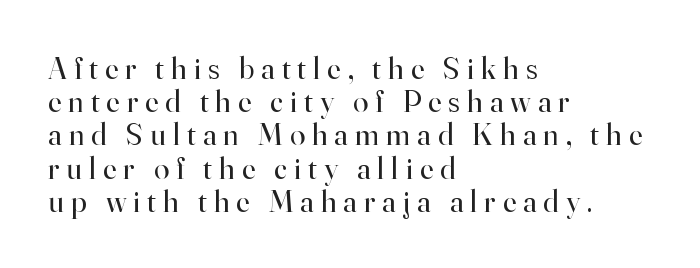
The image shows 31 px regular-weight serif type, upright; set left-aligned, tight line spacing (1.07x), unusually wide letter spacing (+0.23 em), not underlined; high stroke contrast and a small x-height.
